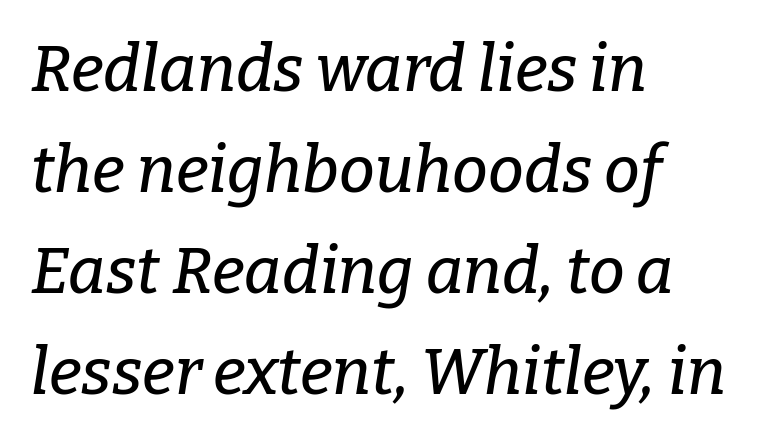
Would a proofreader flag this as italicized? Yes. Left-aligned paragraph, ragged on the right. Characters follow at the spacing the type designer built in. This sample uses a serif face.
